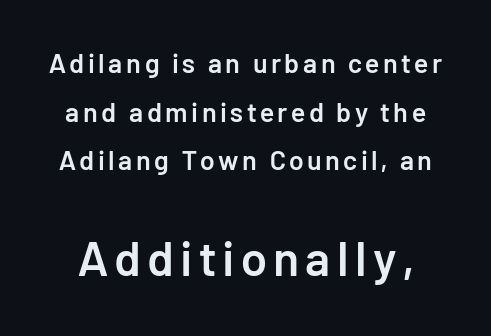
{"serif": "no", "italic": "no", "bold": "semi", "weight": "semibold", "width": "normal", "stroke_contrast": "low", "x_height": "medium", "monospaced": "no", "underline": "no", "line_spacing_ratio": 1.8, "larger_block": "second", "size_ratio": 1.78, "glyph_px": 48}
